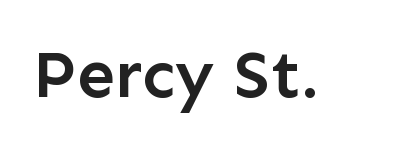
The image shows 68 px semibold sans-serif type, upright; set normal letter spacing, not underlined; low stroke contrast and a medium x-height.
